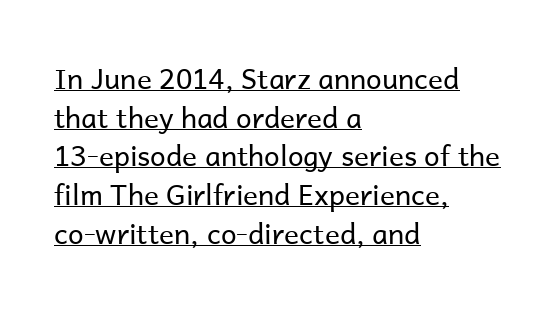
Q: Is the text bold? A: No.
Q: Is the text italic (slanted)? A: No, it is upright.
Q: Is the typeface a serif or a sans-serif typeface? A: Sans-serif.
Q: Is the text underlined? A: Yes.
Q: How is the paragraph aligned? A: Left-aligned.
Q: Is the spacing between letters normal or unusually wide? A: Normal.
Q: Is the spacing between lines tight, normal or loose? A: Normal.
Q: Width (condensed, normal, or wide)? A: Normal.
Q: Stroke contrast? A: Low.
Q: x-height? A: Medium.
Q: Monospaced? A: No.
